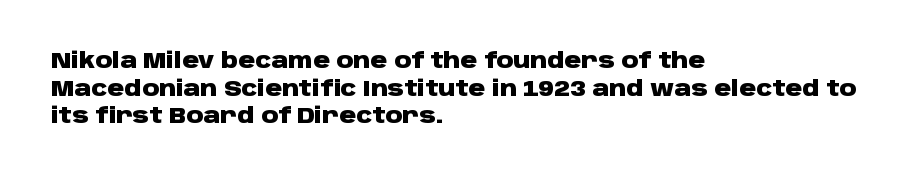
Q: Is the text bold? A: Yes.
Q: Is the text italic (slanted)? A: No, it is upright.
Q: Is the text underlined? A: No.
Q: How is the paragraph aligned? A: Left-aligned.
Q: Is the spacing between letters normal or unusually wide? A: Normal.
Q: Is the spacing between lines tight, normal or loose? A: Normal.
